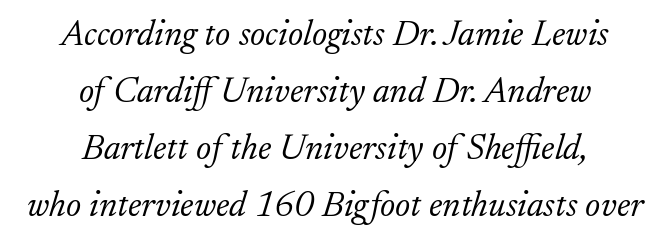
The image shows 36 px light serif type, italic (leaning right); set centered, normal line spacing (1.58x), normal letter spacing, not underlined; low stroke contrast and a small x-height.
